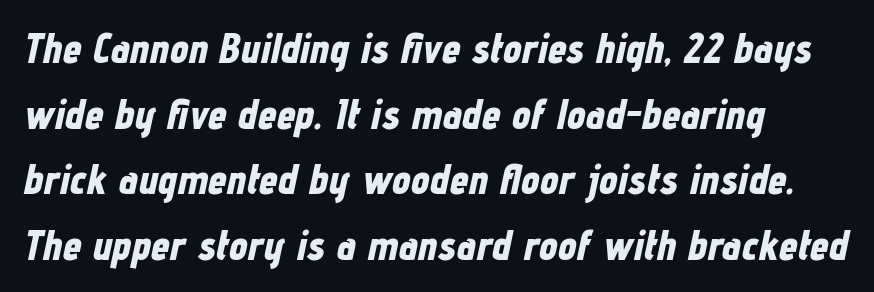
The image shows 42 px bold, condensed type, italic (leaning right); set left-aligned, normal line spacing (1.56x), normal letter spacing, not underlined; low stroke contrast and a medium x-height.
